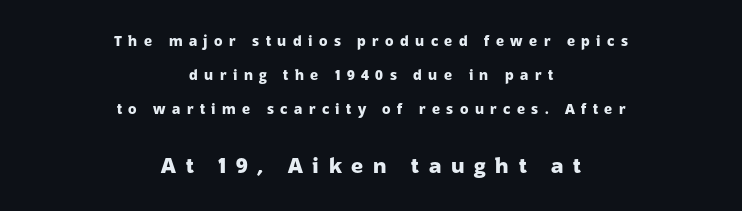
The image shows 21 px bold type, upright; set centered, loose line spacing (2.43x), unusually wide letter spacing (+0.46 em), not underlined; the second (bottom) block is 1.5x larger.
